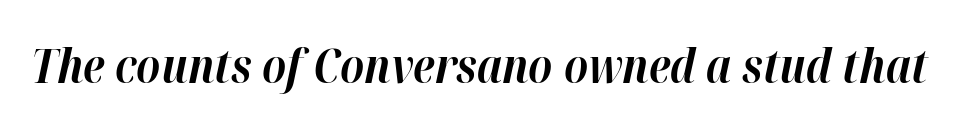
The image shows 48 px bold type, italic (leaning right); set normal letter spacing, not underlined; high stroke contrast and a medium x-height.
